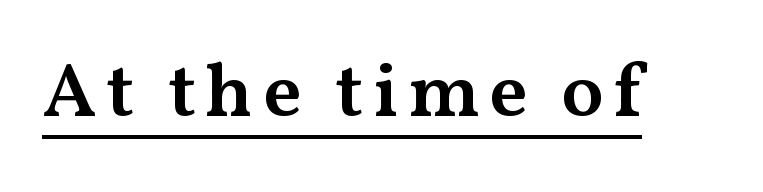
The image shows 77 px semibold, wide serif type, upright; set underlined; medium stroke contrast and a medium x-height.
